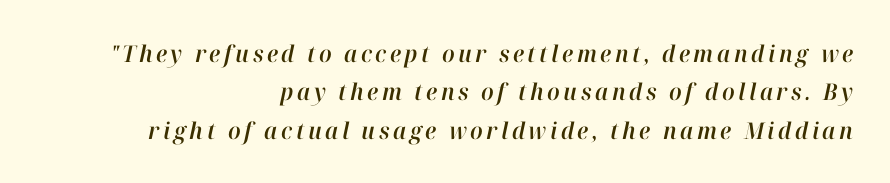
Q: Is the text italic (slanted)? A: Yes, it leans right by about 12 degrees.
Q: Is the text underlined? A: No.
Q: How is the paragraph aligned? A: Right-aligned.
Q: Is the spacing between lines tight, normal or loose? A: Normal.
